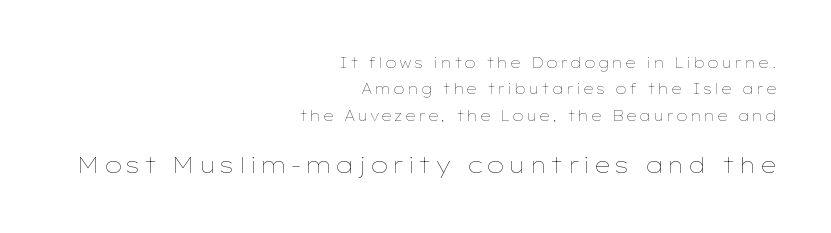
{"italic": "no", "bold": "no", "underline": "no", "align": "right", "line_spacing_ratio": 1.89, "larger_block": "second", "size_ratio": 1.57, "glyph_px": 22}
